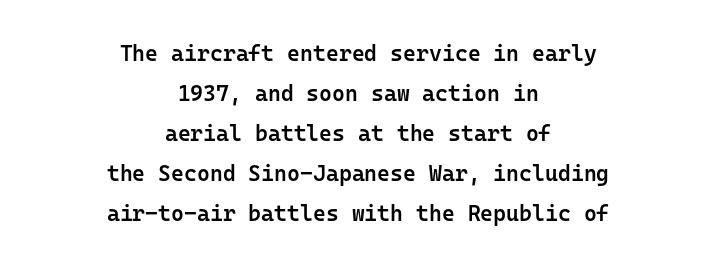
Quick note: not italic, upright. Caption: semibold face, moderately heavy strokes. The letterforms sit shoulder to shoulder at normal distance. The passage is arranged like a title page — every line centered.
